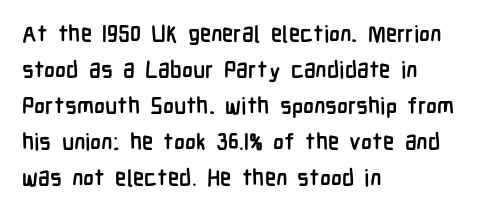
Notice how descenders clear the ascenders below comfortably — that's standard leading. The sample has been set heavy, in full bold. Italic? Not at all — the glyphs are vertical. A bare baseline throughout the passage. The rag falls on the right side of this text block. Inter-character spacing is left at the font's built-in metrics.
